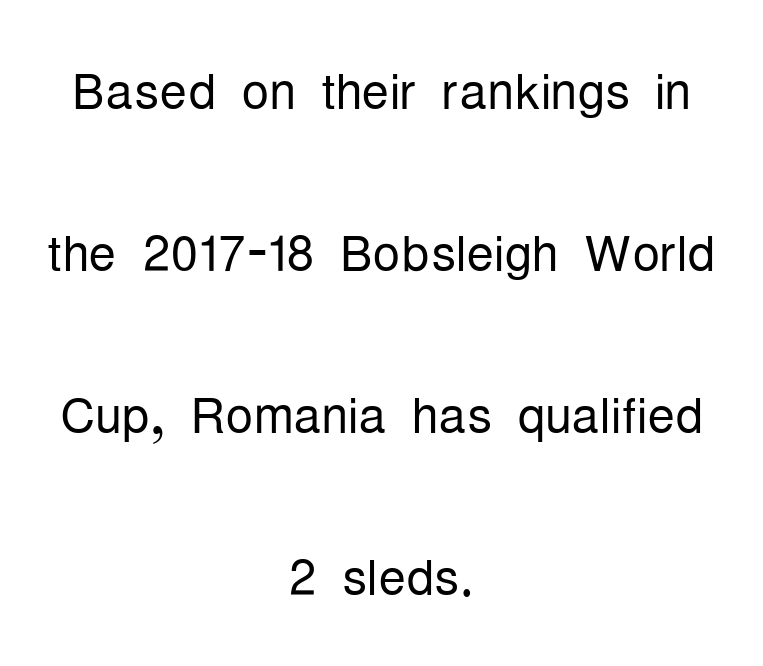
{"serif": "no", "italic": "no", "bold": "no", "weight": "light", "width": "condensed", "stroke_contrast": "low", "x_height": "medium", "monospaced": "no", "underline": "no", "align": "center", "line_spacing": "loose", "line_spacing_ratio": 2.35, "letter_spacing": "normal", "letter_spacing_em": 0.0, "glyph_px": 69}
